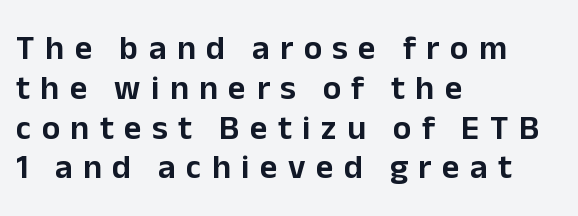
Each word looks stretched out because of the extra space between its letters. Line starts are locked; line ends wander. This sample has the flowing, uneven cadence of proportional lettering. A bare baseline throughout the passage. This is roman type, the default non-slanted kind. Classification — sans serif.
